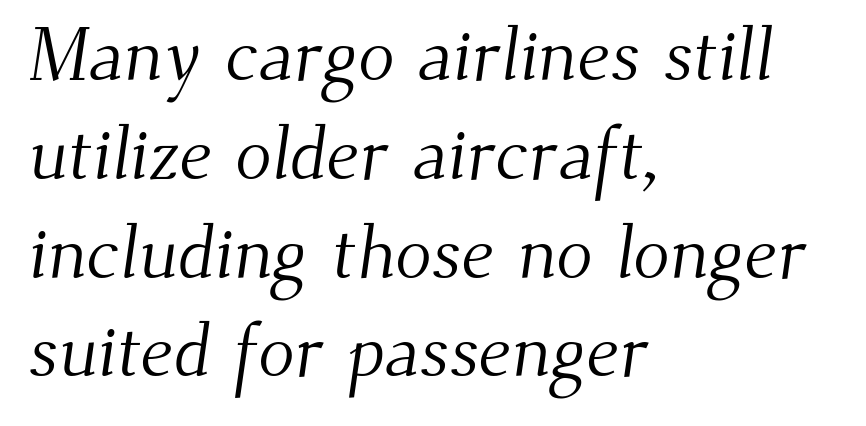
The image shows 76 px light serif type; set left-aligned, normal line spacing (1.3x), normal letter spacing, not underlined; medium stroke contrast and a small x-height.
